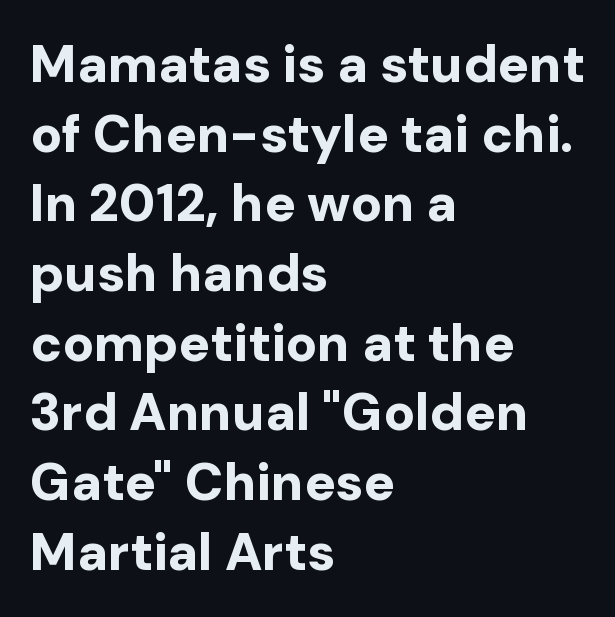
The lines in this sample share a left origin and differ only in where they stop. Type style note: lacks serifs. Honestly, the row spacing looks completely unremarkable. Nope, not italic — everything's standing straight. This rendering leaves character spacing at its baseline value.
